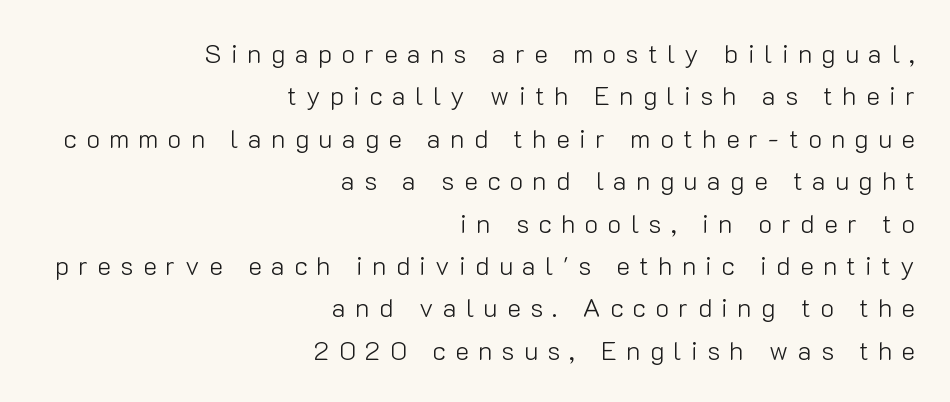
Heft: none added — not bold. Characters remain perfectly vertical along every line. The rendering anchors every line to the right-hand side. Honestly, the letter spacing is so wide it's the main thing you notice. The string is rendered with underlining switched off.
